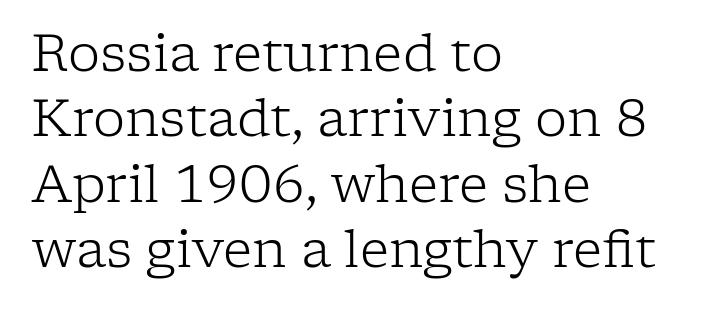
{"serif": "yes", "italic": "no", "bold": "no", "weight": "light", "width": "normal", "stroke_contrast": "low", "x_height": "medium", "monospaced": "no", "underline": "no", "align": "left", "line_spacing": "normal", "line_spacing_ratio": 1.28, "letter_spacing": "normal", "letter_spacing_em": 0.0, "glyph_px": 51}
